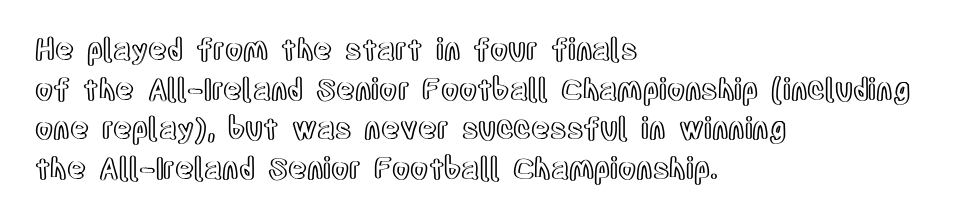
Decoration check: the copy has no underline. A typesetter would call this zero additional tracking. Line starts are locked; line ends wander. This sample keeps an unexceptional amount of space between lines. Looks like regular typesetting: each glyph gets only the width it needs. If you drew a line through each stem, it would be perfectly vertical.
